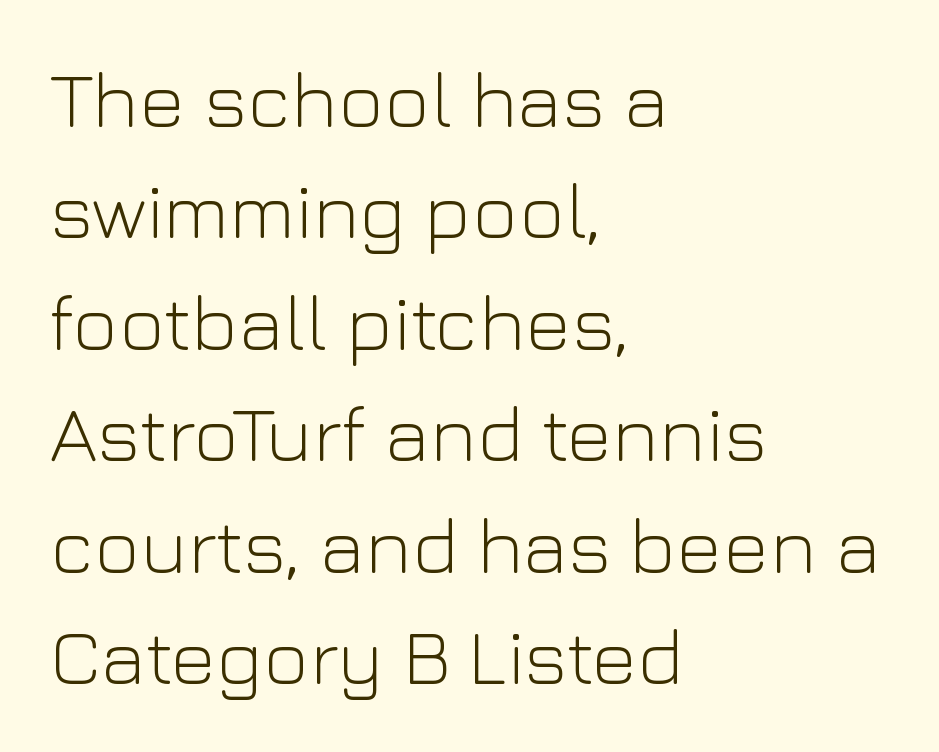
Spacing between characters is what you'd get straight out of the box. Just letters on the line, the space beneath them empty. Heft: none added — not bold. Regular leading.
